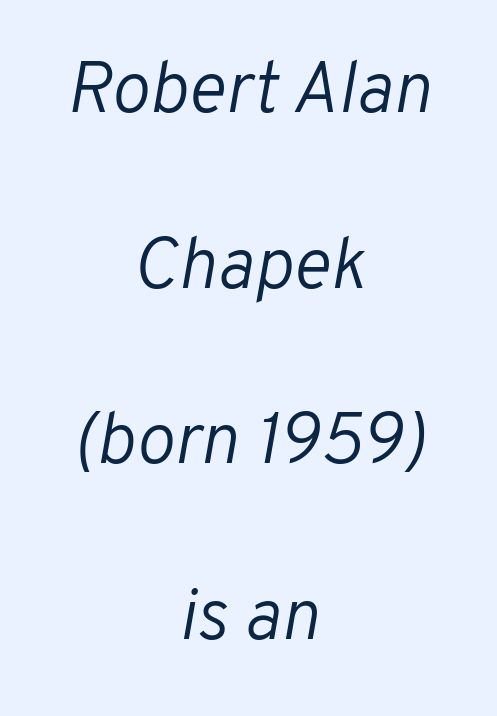
{"italic": "yes", "lean": "right", "slant_degrees": 10, "bold": "no", "weight": "light", "width": "normal", "stroke_contrast": "low", "x_height": "medium", "monospaced": "no", "underline": "no", "align": "center", "line_spacing": "loose", "line_spacing_ratio": 2.44, "letter_spacing": "normal", "letter_spacing_em": 0.0, "glyph_px": 72}
